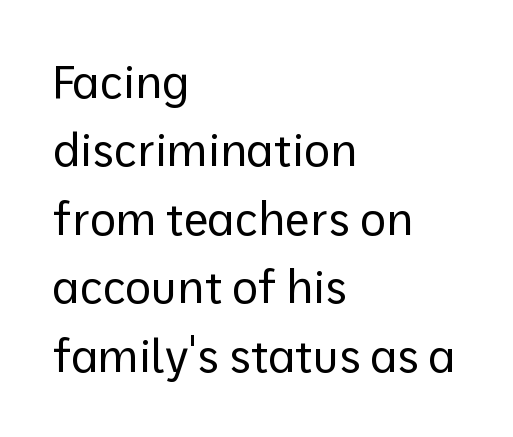
The image shows 45 px regular-weight sans-serif type, upright; set left-aligned, normal line spacing (1.52x), normal letter spacing, not underlined; low stroke contrast and a medium x-height.
